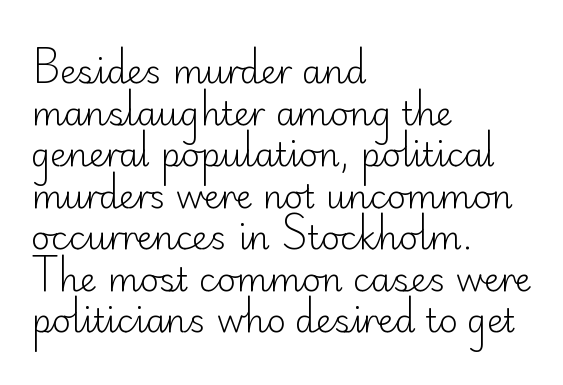
{"serif": "no", "italic": "no", "bold": "no", "weight": "light", "width": "normal", "stroke_contrast": "low", "x_height": "small", "monospaced": "no", "underline": "no", "align": "left", "line_spacing": "normal", "line_spacing_ratio": 1.26, "letter_spacing": "normal", "letter_spacing_em": 0.0, "glyph_px": 33}
